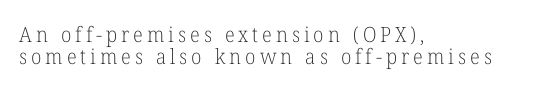
The image shows 21 px text type, upright; set left-aligned, tight line spacing (1.06x), not underlined.
